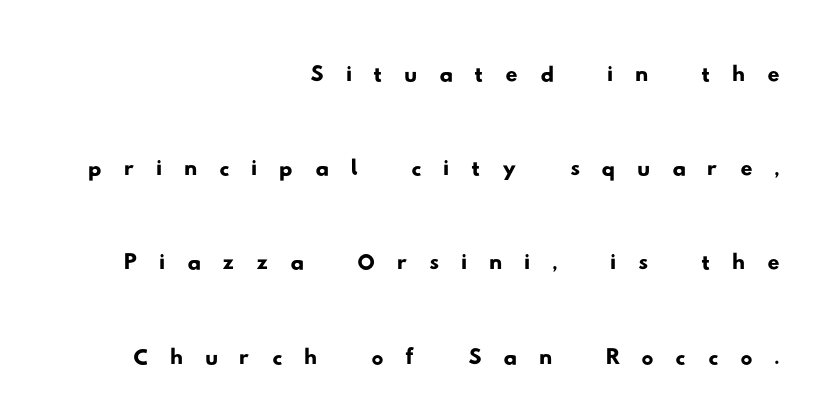
This sample uses a sans-serif face. The paragraph shown leans on its right margin. In terms of letterspacing, this is a distinctly airy, spread setting. If you measured baseline to baseline, you'd find a middling distance. A typesetter would call this proportional, since set widths differ per character. Decoration check: the copy has no underline.
